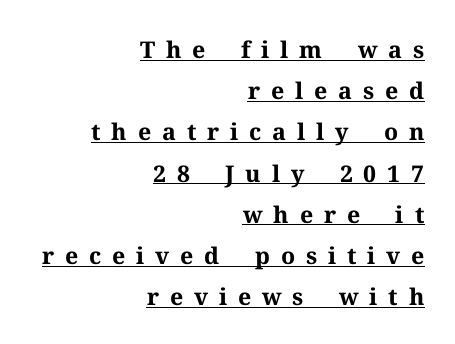
{"italic": "no", "bold": "yes", "underline": "yes", "align": "right", "line_spacing_ratio": 1.79, "letter_spacing": "wide", "letter_spacing_em": 0.47, "glyph_px": 23}
